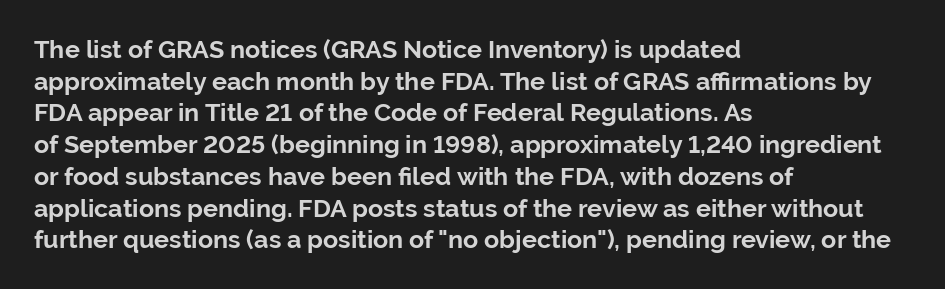
The image shows 25 px bold type, upright; set left-aligned, normal line spacing (1.27x), normal letter spacing, not underlined.
